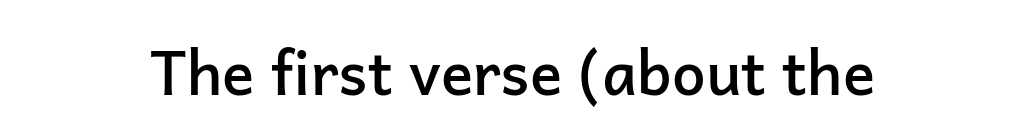
{"serif": "no", "italic": "no", "bold": "semi", "weight": "semibold", "width": "normal", "stroke_contrast": "low", "x_height": "medium", "monospaced": "no", "underline": "no", "letter_spacing": "normal", "letter_spacing_em": 0.0, "glyph_px": 60}
